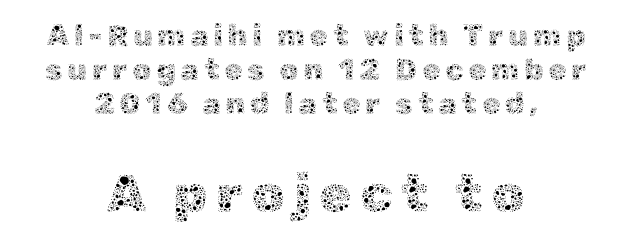
{"italic": "no", "bold": "no", "weight": "thin", "width": "normal", "x_height": "medium", "monospaced": "no", "underline": "no", "align": "center", "line_spacing": "tight", "line_spacing_ratio": 1.14, "larger_block": "second", "size_ratio": 1.77, "glyph_px": 53}
